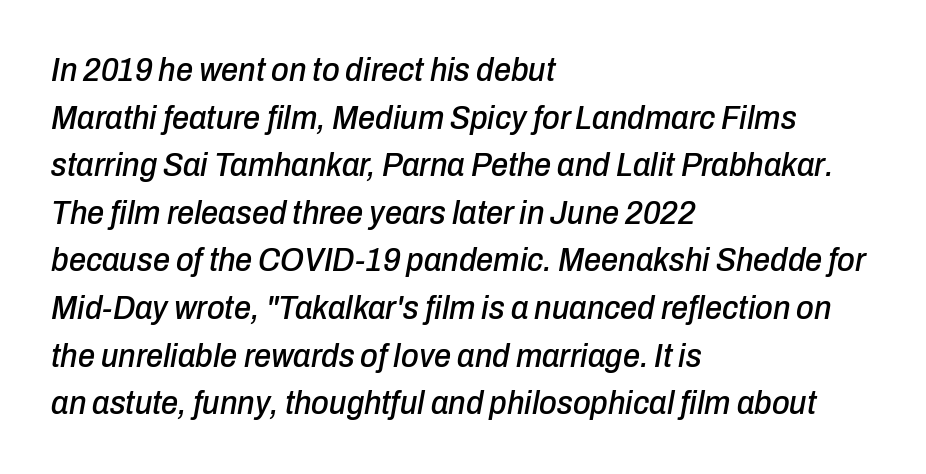
{"italic": "yes", "lean": "right", "slant_degrees": 10, "width": "condensed", "stroke_contrast": "low", "x_height": "medium", "monospaced": "no", "underline": "no", "align": "left", "line_spacing": "normal", "line_spacing_ratio": 1.4, "letter_spacing": "normal", "letter_spacing_em": 0.0, "glyph_px": 34}
